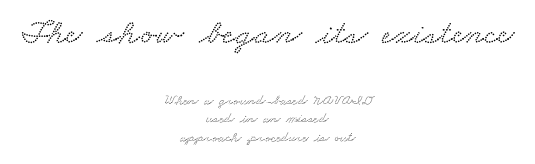
The image shows 36 px wide serif type; set centered, normal line spacing (1.31x), normal letter spacing, not underlined; the first (top) block is 2.57x larger; low stroke contrast and a small x-height.
